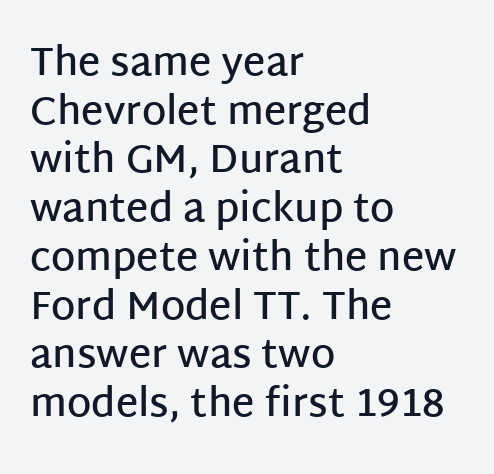
{"serif": "no", "italic": "no", "bold": "semi", "weight": "semibold", "width": "normal", "stroke_contrast": "low", "x_height": "large", "monospaced": "no", "underline": "no", "align": "left", "line_spacing": "normal", "line_spacing_ratio": 1.25, "letter_spacing": "normal", "letter_spacing_em": 0.0, "glyph_px": 39}
